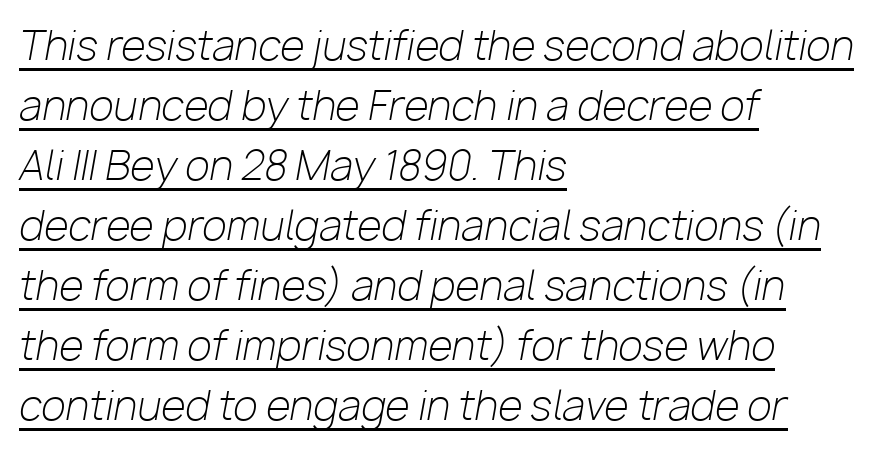
You could not count columns in this text — the font is proportionally spaced. The paragraph has a hard left edge and a soft right edge. Words appear dense and cohesive because spacing is normal. No chunkiness to these letters — they're not bold. The lines sit at an ordinary, default distance from one another. The glyphs are accompanied by a horizontal stroke just below them.
